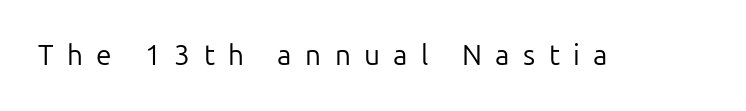
{"serif": "no", "italic": "no", "bold": "no", "weight": "regular", "width": "normal", "stroke_contrast": "low", "x_height": "medium", "monospaced": "no", "underline": "no", "letter_spacing": "wide", "letter_spacing_em": 0.48, "glyph_px": 28}
